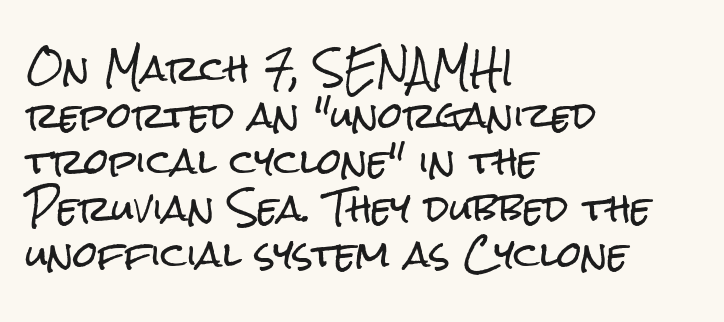
Q: Is the text italic (slanted)? A: No, it is upright.
Q: Is the typeface a serif or a sans-serif typeface? A: Sans-serif.
Q: Is the text underlined? A: No.
Q: How is the paragraph aligned? A: Left-aligned.
Q: Is the spacing between letters normal or unusually wide? A: Normal.
Q: Is the spacing between lines tight, normal or loose? A: Normal.
Q: Width (condensed, normal, or wide)? A: Condensed.
Q: Stroke contrast? A: Low.
Q: x-height? A: Medium.
Q: Monospaced? A: No.
